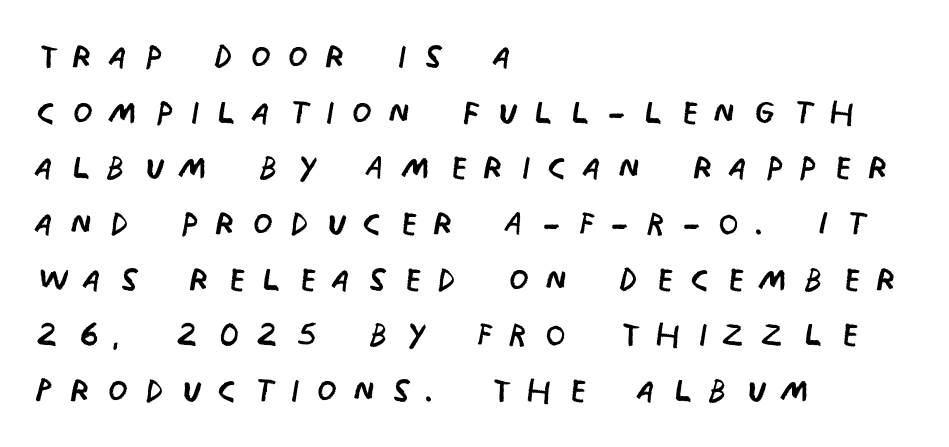
{"serif": "no", "bold": "no", "weight": "regular", "width": "condensed", "stroke_contrast": "low", "x_height": "large", "monospaced": "no", "underline": "no", "align": "left", "line_spacing_ratio": 1.21, "letter_spacing": "wide", "letter_spacing_em": 0.36, "glyph_px": 46}
